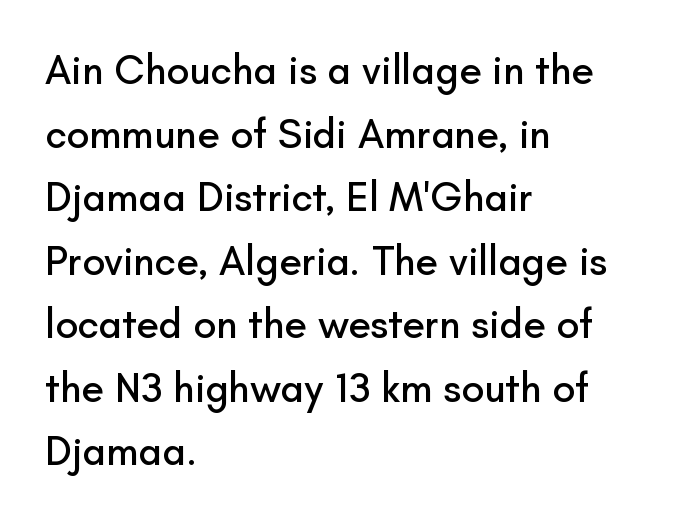
The image shows 41 px sans-serif type, upright; set left-aligned, normal line spacing (1.55x), normal letter spacing, not underlined; low stroke contrast and a small x-height.
